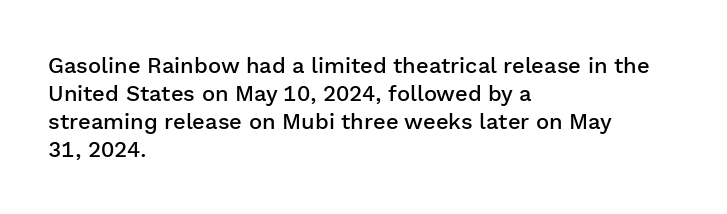
Q: Is the text bold? A: Semi-bold.
Q: Is the text italic (slanted)? A: No, it is upright.
Q: Is the text underlined? A: No.
Q: How is the paragraph aligned? A: Left-aligned.
Q: Is the spacing between letters normal or unusually wide? A: Normal.
Q: Is the spacing between lines tight, normal or loose? A: Normal.
